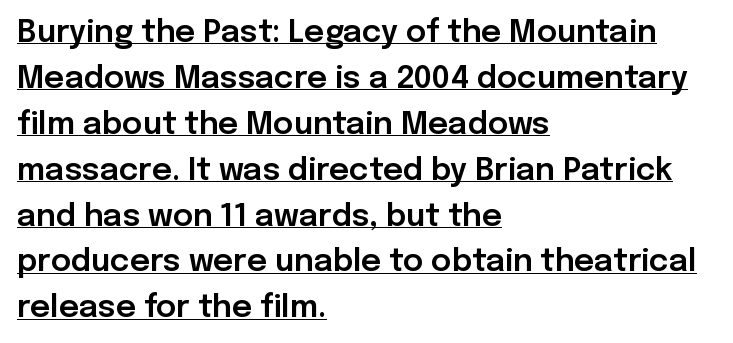
{"serif": "no", "italic": "no", "width": "normal", "stroke_contrast": "low", "x_height": "medium", "monospaced": "no", "underline": "yes", "align": "left", "line_spacing": "normal", "line_spacing_ratio": 1.48, "letter_spacing": "normal", "letter_spacing_em": 0.0, "glyph_px": 31}
